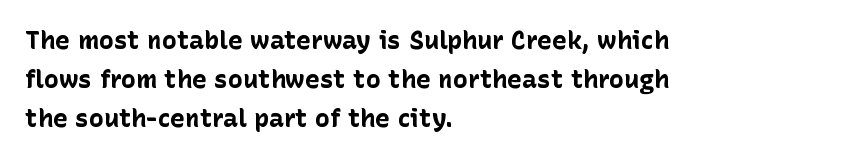
The image shows 25 px bold type, upright; set left-aligned, normal line spacing (1.56x), normal letter spacing, not underlined.
